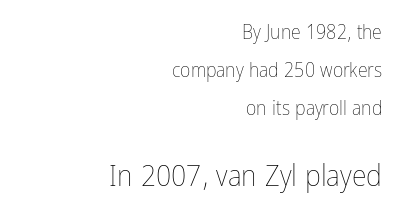
The image shows 30 px thin, condensed type, upright; set right-aligned, line spacing 1.89x, normal letter spacing, not underlined; the second (bottom) block is 1.5x larger; low stroke contrast and a medium x-height.
